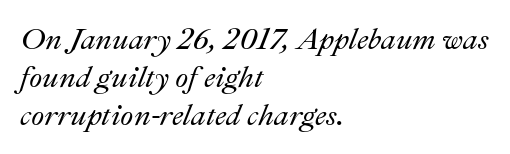
Q: Is the text italic (slanted)? A: Yes, it leans right by about 22 degrees.
Q: Is the text underlined? A: No.
Q: How is the paragraph aligned? A: Left-aligned.
Q: Is the spacing between letters normal or unusually wide? A: Normal.
Q: Is the spacing between lines tight, normal or loose? A: Normal.
Q: Width (condensed, normal, or wide)? A: Normal.
Q: Stroke contrast? A: Medium.
Q: x-height? A: Small.
Q: Monospaced? A: No.
